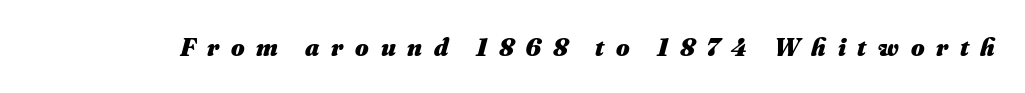
Q: Is the text bold? A: Yes.
Q: Is the text italic (slanted)? A: Yes, it leans right by about 16 degrees.
Q: Is the text underlined? A: No.
Q: Is the spacing between letters normal or unusually wide? A: Unusually wide.
